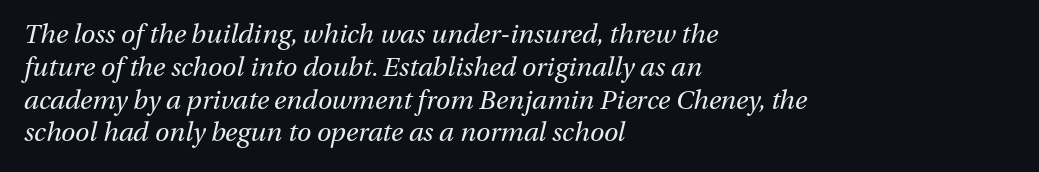
Q: Is the text bold? A: No.
Q: Is the text italic (slanted)? A: Yes, it leans right by about 13 degrees.
Q: Is the text underlined? A: No.
Q: How is the paragraph aligned? A: Left-aligned.
Q: Is the spacing between letters normal or unusually wide? A: Normal.
Q: Is the spacing between lines tight, normal or loose? A: Normal.
